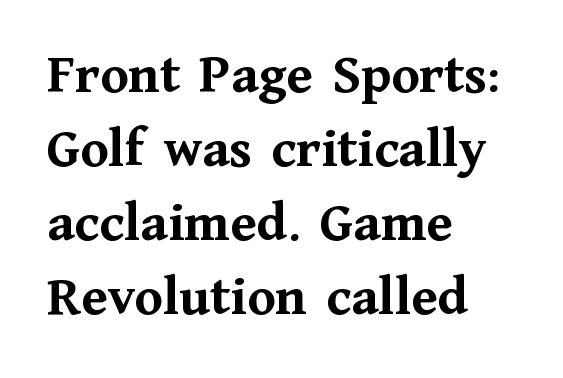
Q: Is the text bold? A: Yes.
Q: Is the text italic (slanted)? A: No, it is upright.
Q: Is the typeface a serif or a sans-serif typeface? A: Serif.
Q: Is the text underlined? A: No.
Q: How is the paragraph aligned? A: Left-aligned.
Q: Is the spacing between letters normal or unusually wide? A: Normal.
Q: Is the spacing between lines tight, normal or loose? A: Normal.
Q: Width (condensed, normal, or wide)? A: Normal.
Q: Stroke contrast? A: Medium.
Q: x-height? A: Medium.
Q: Monospaced? A: No.
